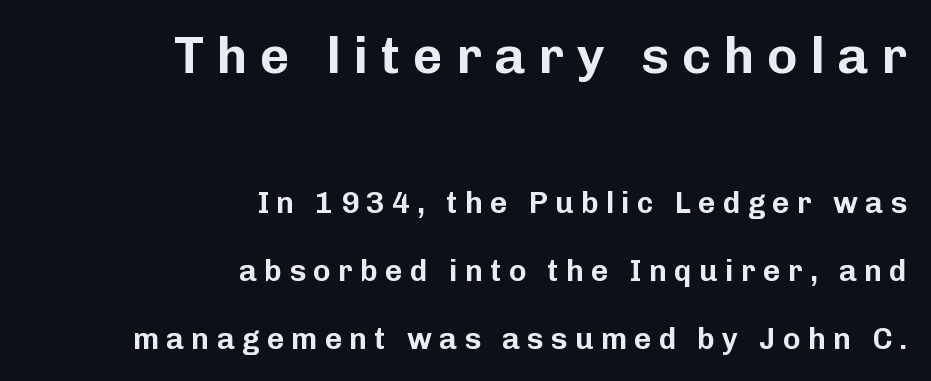
{"serif": "no", "italic": "no", "width": "normal", "stroke_contrast": "low", "x_height": "medium", "monospaced": "no", "underline": "no", "align": "right", "line_spacing": "loose", "line_spacing_ratio": 2.27, "letter_spacing": "wide", "letter_spacing_em": 0.24, "larger_block": "first", "size_ratio": 1.73, "glyph_px": 52}
